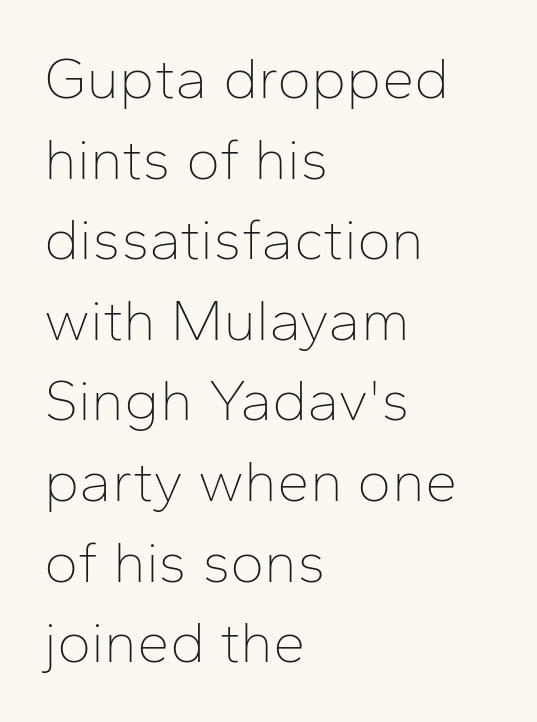
The image shows 58 px thin sans-serif type, upright; set left-aligned, normal line spacing (1.39x), normal letter spacing, not underlined; low stroke contrast and a medium x-height.
